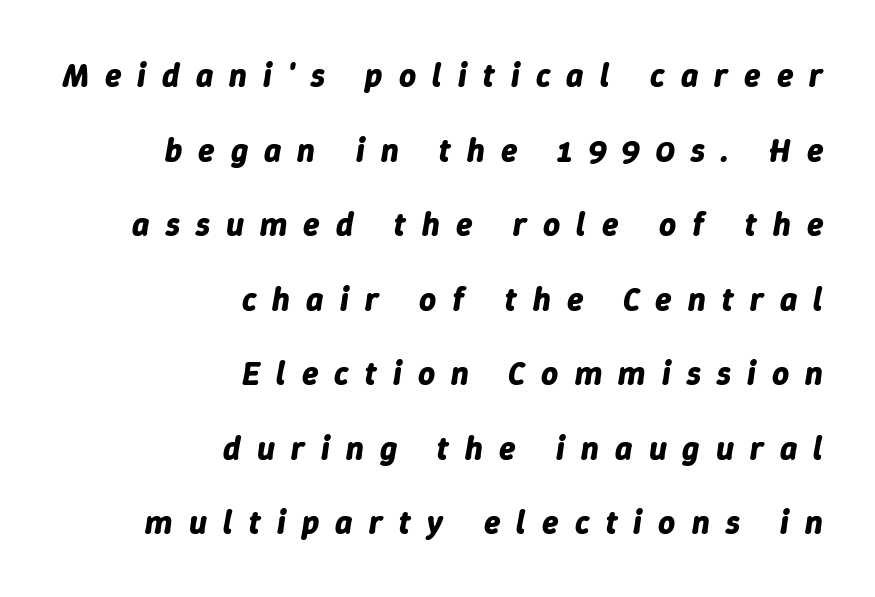
Spacing verdict: proportional, widths tailored to each character. Designer's note — italics engaged. The leading is generous, giving the passage an open texture. The face used here is rendered with a markedly widened letterfit.
